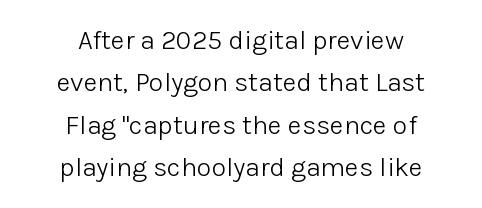
Q: Is the text bold? A: No.
Q: Is the text italic (slanted)? A: No, it is upright.
Q: Is the text underlined? A: No.
Q: How is the paragraph aligned? A: Centered.
Q: Is the spacing between letters normal or unusually wide? A: Normal.
Q: Is the spacing between lines tight, normal or loose? A: Normal.
